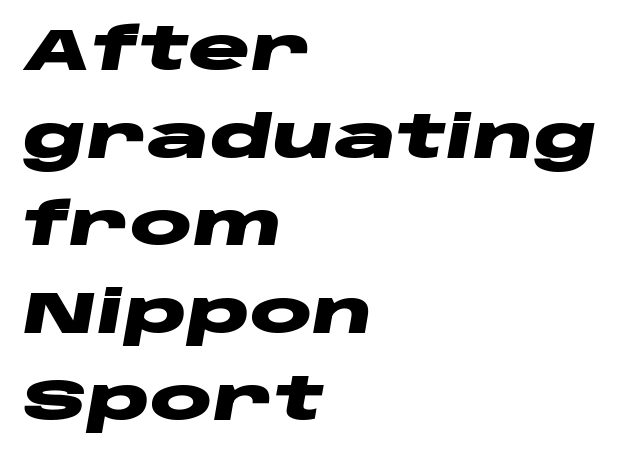
The image shows 58 px heavy, wide type, italic (leaning right); set left-aligned, normal line spacing (1.51x), normal letter spacing, not underlined; low stroke contrast and a large x-height.
